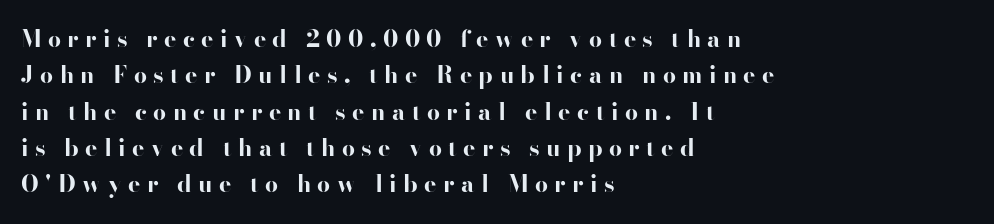
Q: Is the text bold? A: Yes.
Q: Is the text italic (slanted)? A: No, it is upright.
Q: Is the text underlined? A: No.
Q: How is the paragraph aligned? A: Left-aligned.
Q: Is the spacing between letters normal or unusually wide? A: Unusually wide.
Q: Is the spacing between lines tight, normal or loose? A: Normal.
